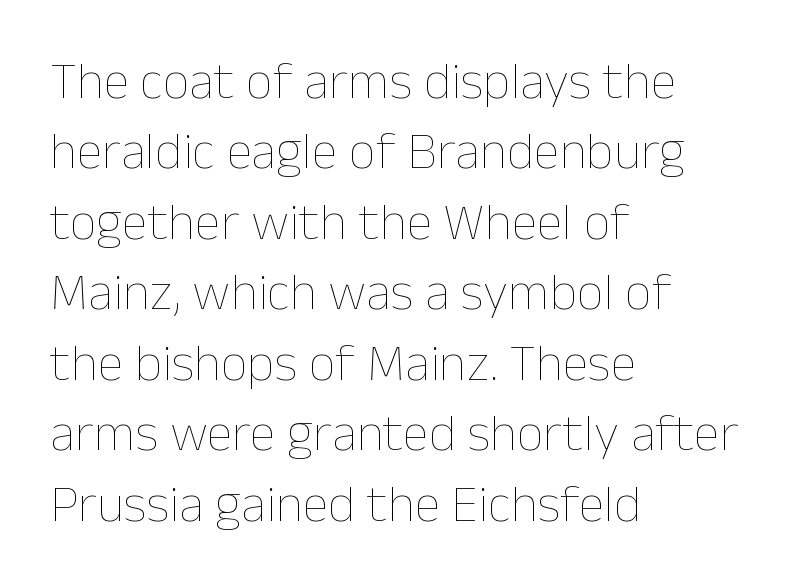
The image shows 53 px thin type, upright; set left-aligned, normal line spacing (1.33x), normal letter spacing, not underlined; low stroke contrast and a medium x-height.
